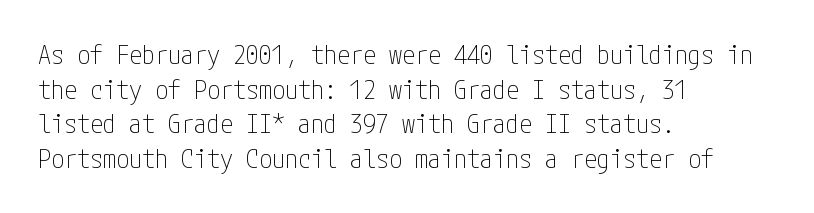
The image shows 26 px text type, upright; set left-aligned, normal line spacing (1.33x), normal letter spacing, not underlined.
